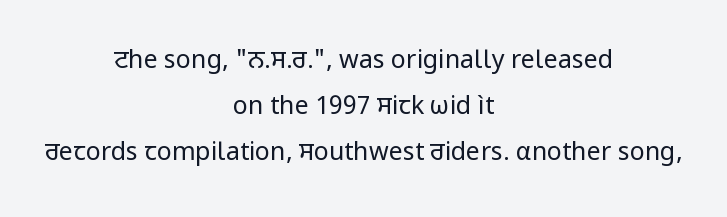
Q: Is the text bold? A: No.
Q: Is the text italic (slanted)? A: No, it is upright.
Q: Is the text underlined? A: No.
Q: How is the paragraph aligned? A: Centered.
Q: Is the spacing between letters normal or unusually wide? A: Normal.
